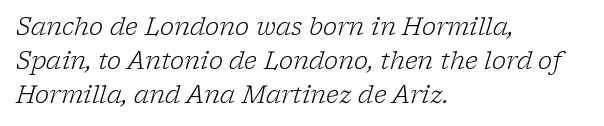
The image shows 24 px text type, italic (leaning right); set left-aligned, normal line spacing (1.42x), normal letter spacing, not underlined.
